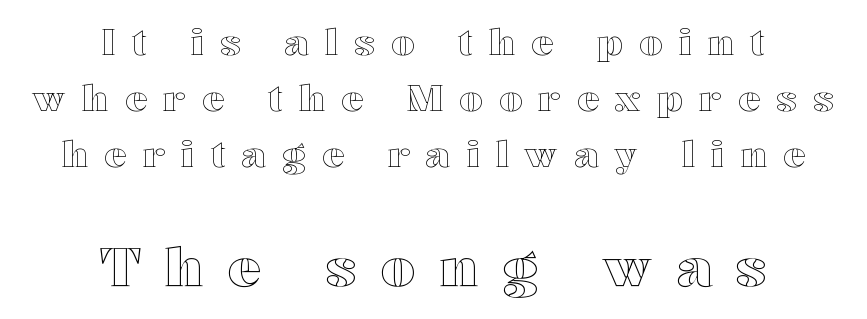
Q: Is the text italic (slanted)? A: No, it is upright.
Q: Is the text underlined? A: No.
Q: How is the paragraph aligned? A: Centered.
Q: Is the spacing between letters normal or unusually wide? A: Unusually wide.
Q: Is the spacing between lines tight, normal or loose? A: Normal.
Q: Which block of text is set in a larger size, the first (top) or the second (bottom)? A: The second (bottom) one.
Q: Width (condensed, normal, or wide)? A: Wide.
Q: x-height? A: Medium.
Q: Monospaced? A: No.
